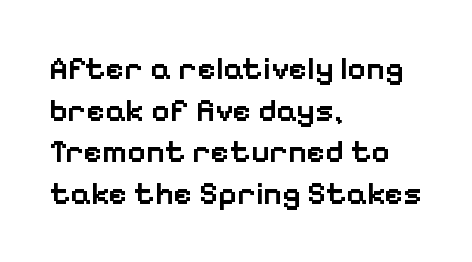
Q: Is the text bold? A: Semi-bold.
Q: Is the text italic (slanted)? A: No, it is upright.
Q: Is the typeface a serif or a sans-serif typeface? A: Sans-serif.
Q: Is the text underlined? A: No.
Q: How is the paragraph aligned? A: Left-aligned.
Q: Is the spacing between letters normal or unusually wide? A: Normal.
Q: Is the spacing between lines tight, normal or loose? A: Normal.
Q: Width (condensed, normal, or wide)? A: Normal.
Q: Stroke contrast? A: Low.
Q: x-height? A: Medium.
Q: Monospaced? A: No.
